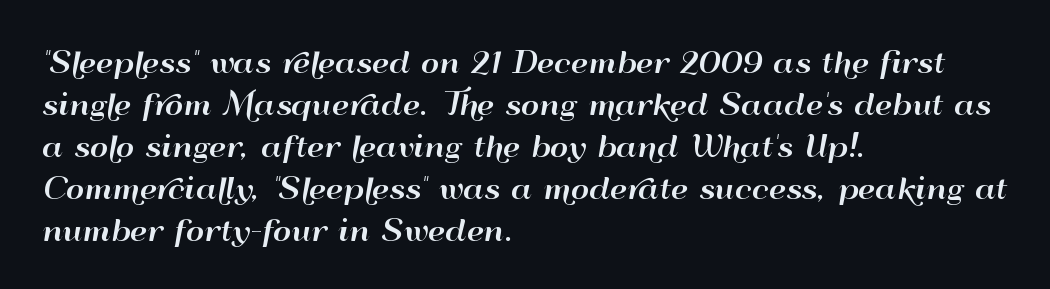
Q: Is the text italic (slanted)? A: Yes.
Q: Is the typeface a serif or a sans-serif typeface? A: Sans-serif.
Q: Is the text underlined? A: No.
Q: How is the paragraph aligned? A: Left-aligned.
Q: Is the spacing between letters normal or unusually wide? A: Normal.
Q: Is the spacing between lines tight, normal or loose? A: Normal.
Q: Width (condensed, normal, or wide)? A: Wide.
Q: Stroke contrast? A: High.
Q: x-height? A: Small.
Q: Monospaced? A: No.
